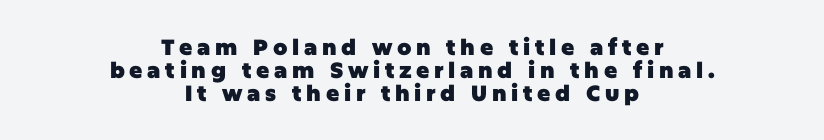
The image shows 22 px bold type, upright; set centered, tight line spacing (1.04x), unusually wide letter spacing (+0.21 em), not underlined.
